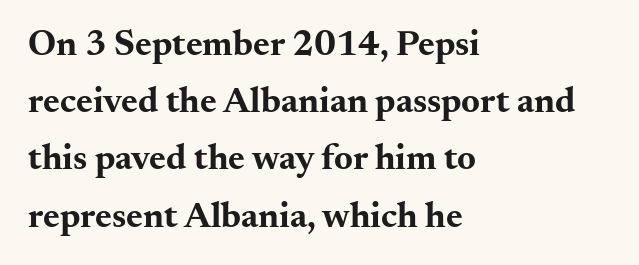
Q: Is the text bold? A: Yes.
Q: Is the text italic (slanted)? A: No, it is upright.
Q: Is the typeface a serif or a sans-serif typeface? A: Serif.
Q: Is the text underlined? A: No.
Q: How is the paragraph aligned? A: Left-aligned.
Q: Is the spacing between letters normal or unusually wide? A: Normal.
Q: Is the spacing between lines tight, normal or loose? A: Normal.
Q: Width (condensed, normal, or wide)? A: Wide.
Q: Stroke contrast? A: Medium.
Q: x-height? A: Small.
Q: Monospaced? A: No.
